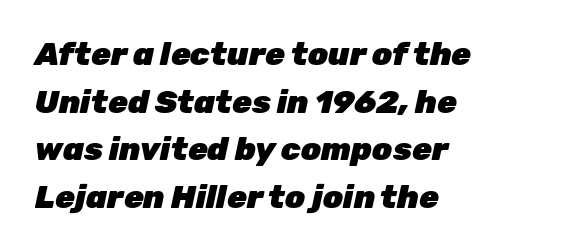
This is heavy type, rendered in bold. Proportional: the letters do not fall into vertical columns. The vertical gap from one line to the next is medium. How are the letters spaced? Ordinarily, with no added tracking. The passage is arranged the way most books set body copy — flush left.
